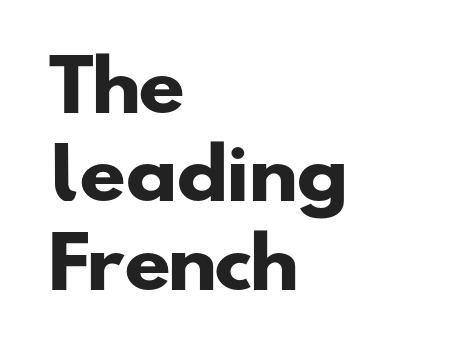
Q: Is the text bold? A: Yes.
Q: Is the typeface a serif or a sans-serif typeface? A: Sans-serif.
Q: Is the text underlined? A: No.
Q: How is the paragraph aligned? A: Left-aligned.
Q: Is the spacing between letters normal or unusually wide? A: Normal.
Q: Is the spacing between lines tight, normal or loose? A: Normal.
Q: Width (condensed, normal, or wide)? A: Wide.
Q: Stroke contrast? A: Low.
Q: x-height? A: Small.
Q: Monospaced? A: No.
